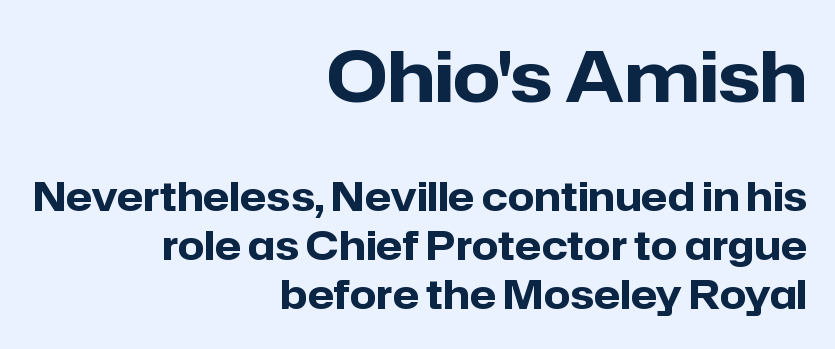
Q: Is the text bold? A: Yes.
Q: Is the text italic (slanted)? A: No, it is upright.
Q: Is the typeface a serif or a sans-serif typeface? A: Sans-serif.
Q: Is the text underlined? A: No.
Q: How is the paragraph aligned? A: Right-aligned.
Q: Is the spacing between letters normal or unusually wide? A: Normal.
Q: Is the spacing between lines tight, normal or loose? A: Normal.
Q: Which block of text is set in a larger size, the first (top) or the second (bottom)? A: The first (top) one.
Q: Width (condensed, normal, or wide)? A: Normal.
Q: Stroke contrast? A: Low.
Q: x-height? A: Medium.
Q: Monospaced? A: No.
